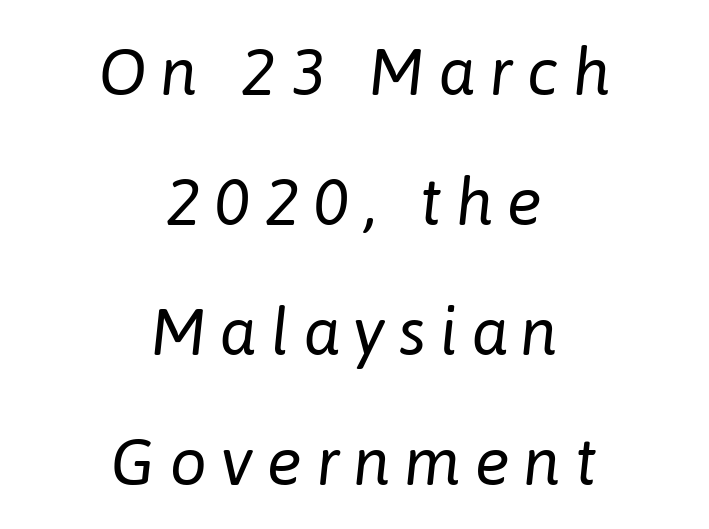
{"italic": "yes", "lean": "right", "slant_degrees": 6, "bold": "no", "weight": "regular", "width": "normal", "stroke_contrast": "low", "x_height": "medium", "monospaced": "no", "underline": "no", "align": "center", "line_spacing": "loose", "line_spacing_ratio": 1.97, "letter_spacing": "wide", "letter_spacing_em": 0.21, "glyph_px": 66}
